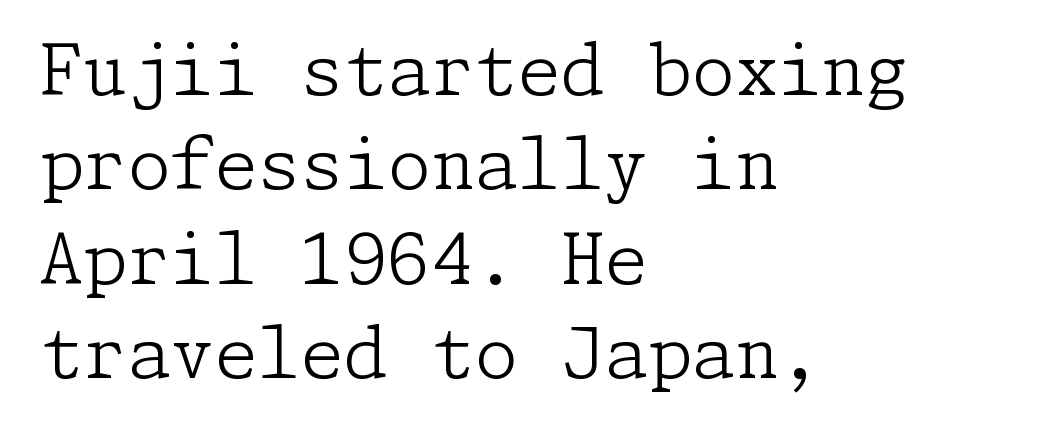
Q: Is the text bold? A: No.
Q: Is the text italic (slanted)? A: No, it is upright.
Q: Is the typeface a serif or a sans-serif typeface? A: Serif.
Q: Is the text underlined? A: No.
Q: How is the paragraph aligned? A: Left-aligned.
Q: Is the spacing between letters normal or unusually wide? A: Normal.
Q: Is the spacing between lines tight, normal or loose? A: Normal.
Q: Width (condensed, normal, or wide)? A: Normal.
Q: Stroke contrast? A: Low.
Q: x-height? A: Medium.
